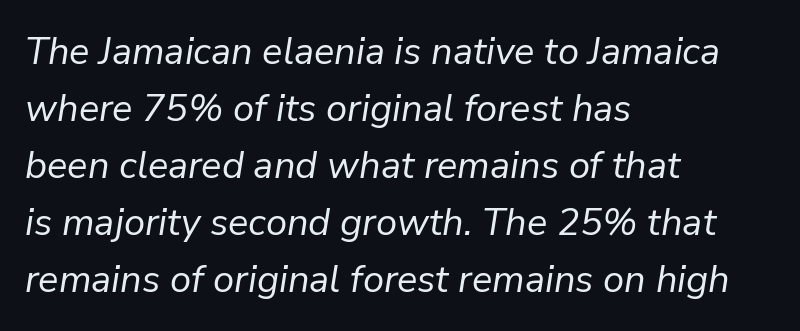
The image shows 38 px regular-weight type, italic (leaning right); set left-aligned, normal line spacing (1.5x), normal letter spacing, not underlined; low stroke contrast and a medium x-height.
